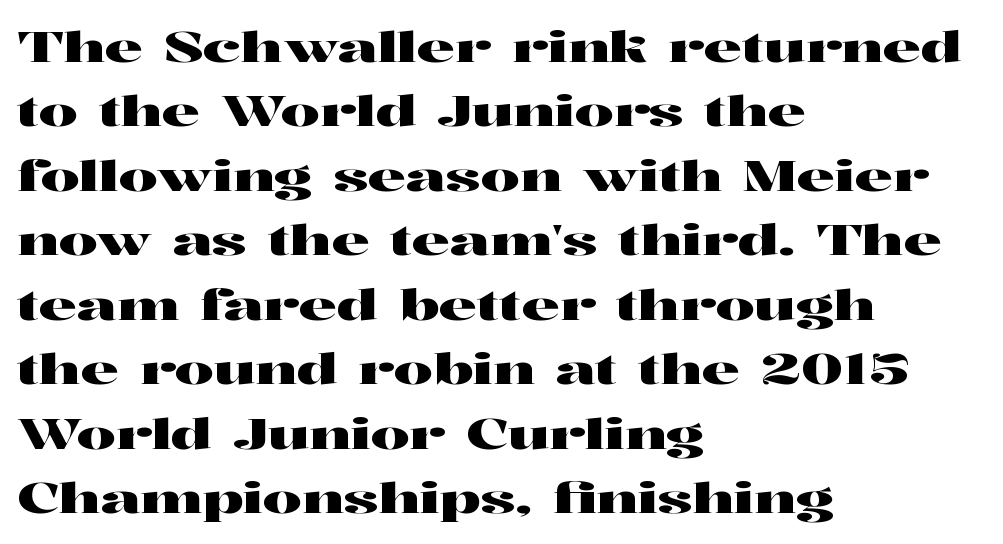
The lettering stays uniformly vertical, giving the passage a roman look. You can tell from the footed stems that serif type was used. The passage shown has conventional tracking throughout. The space between consecutive lines is moderate. Varying glyph widths throughout — classic text-font behaviour. Left-aligned paragraph, ragged on the right.
